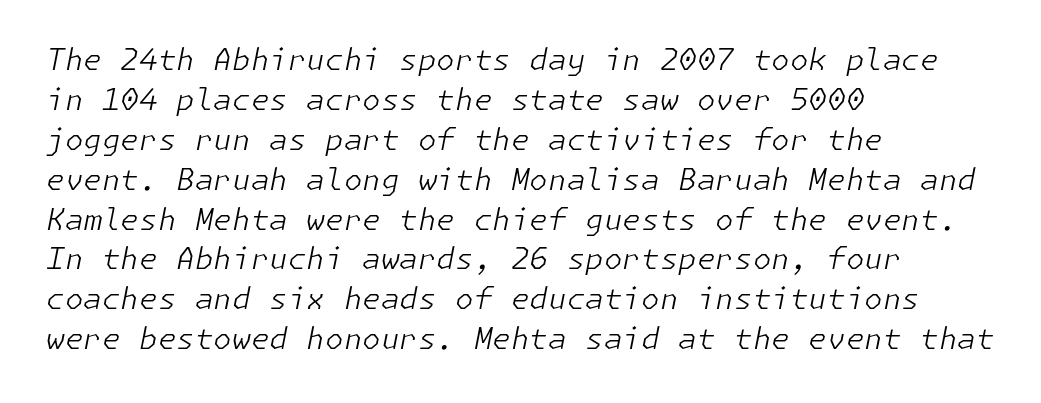
The specimen reads as italic at a glance. The font sits on the lighter half of the weight spectrum, regular included. Normally led — the rows are evenly, conventionally spaced. The letterforms sit shoulder to shoulder at normal distance.
